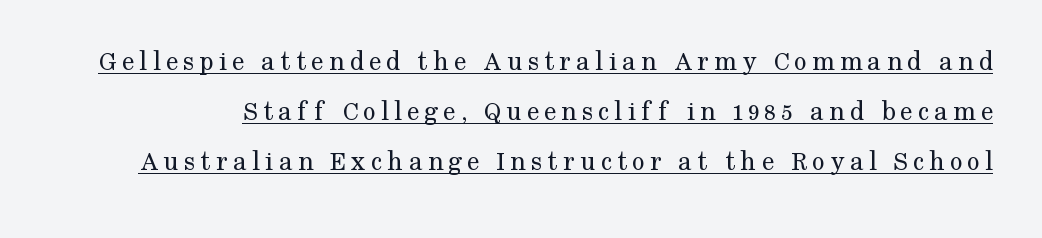
Q: Is the text bold? A: No.
Q: Is the text italic (slanted)? A: No, it is upright.
Q: Is the typeface a serif or a sans-serif typeface? A: Serif.
Q: Is the text underlined? A: Yes.
Q: Width (condensed, normal, or wide)? A: Normal.
Q: Stroke contrast? A: Medium.
Q: x-height? A: Medium.
Q: Monospaced? A: No.
